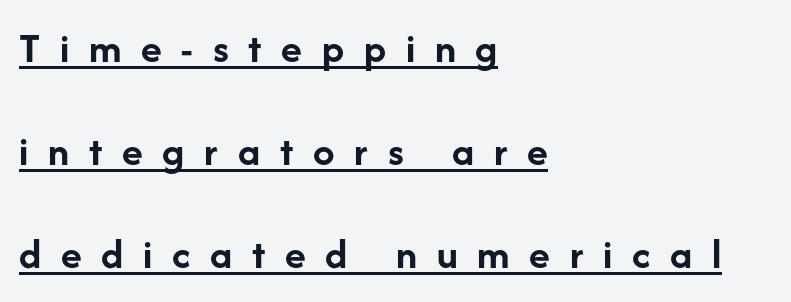
Q: Is the text bold? A: Yes.
Q: Is the text italic (slanted)? A: No, it is upright.
Q: Is the typeface a serif or a sans-serif typeface? A: Sans-serif.
Q: Is the text underlined? A: Yes.
Q: How is the paragraph aligned? A: Left-aligned.
Q: Is the spacing between letters normal or unusually wide? A: Unusually wide.
Q: Is the spacing between lines tight, normal or loose? A: Loose.
Q: Width (condensed, normal, or wide)? A: Normal.
Q: Stroke contrast? A: Low.
Q: x-height? A: Medium.
Q: Monospaced? A: No.
